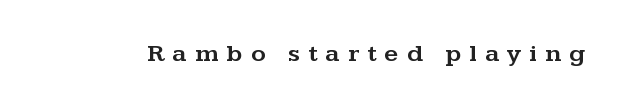
Q: Is the text italic (slanted)? A: No, it is upright.
Q: Is the text underlined? A: No.
Q: Is the spacing between letters normal or unusually wide? A: Unusually wide.
